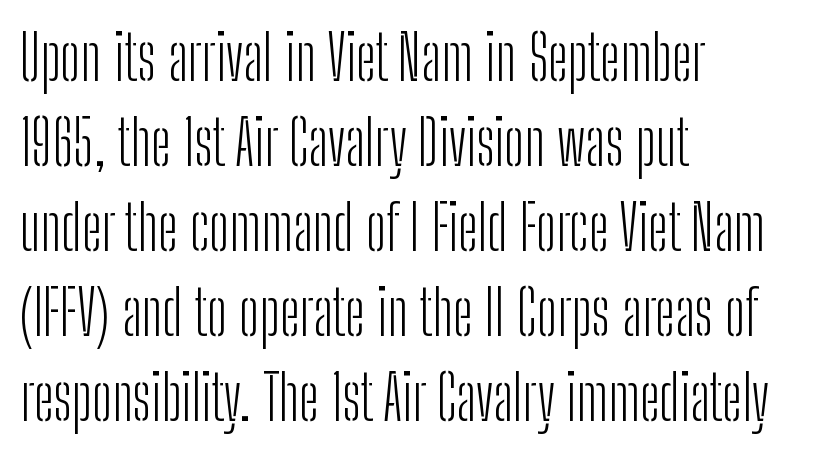
{"serif": "no", "italic": "no", "bold": "no", "weight": "light", "width": "condensed", "stroke_contrast": "low", "x_height": "medium", "monospaced": "no", "underline": "no", "align": "left", "line_spacing": "normal", "line_spacing_ratio": 1.37, "letter_spacing": "normal", "letter_spacing_em": 0.0, "glyph_px": 62}
